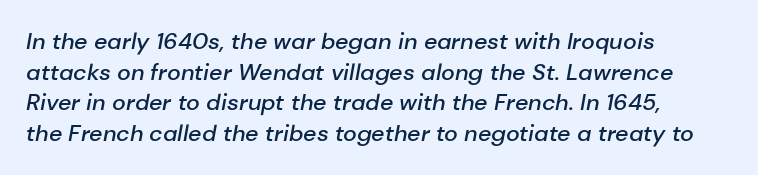
The image shows 23 px text type, italic (leaning right); set left-aligned, normal line spacing (1.33x), normal letter spacing, not underlined.
